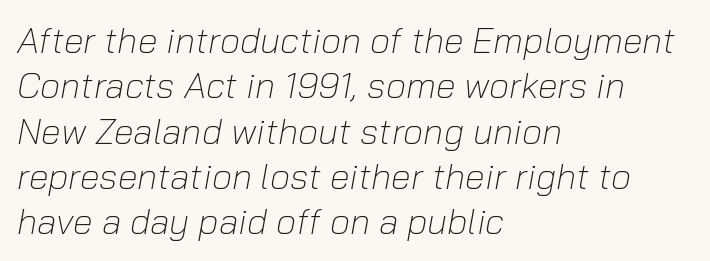
{"italic": "yes", "lean": "right", "slant_degrees": 10, "bold": "no", "weight": "light", "width": "normal", "stroke_contrast": "low", "x_height": "medium", "monospaced": "no", "underline": "no", "align": "left", "line_spacing": "normal", "line_spacing_ratio": 1.26, "letter_spacing": "normal", "letter_spacing_em": 0.0, "glyph_px": 36}
